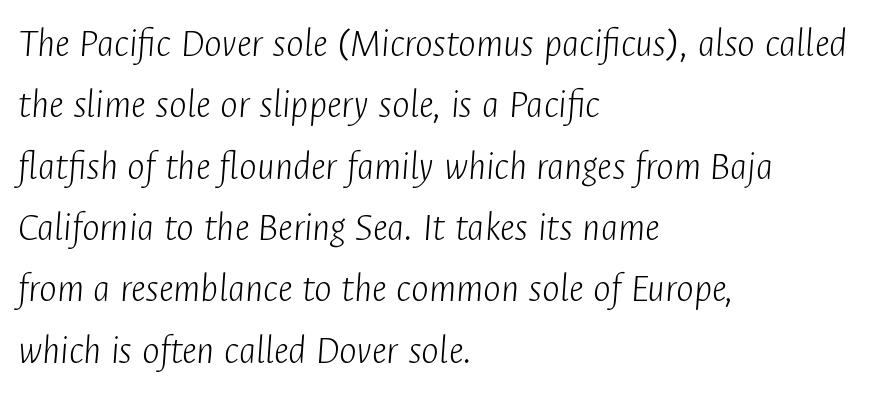
Note the varied advance widths — an 'i' is clearly narrower than an 'm'. Glyph-to-glyph distance matches everyday printed text. No heavy texture on the line: the type isn't bold. Notice how the stems are inclined rather than vertical — that's the hallmark of italics. These lines sit exactly where default settings would place them. Leftover space on each line is placed entirely after the last word.
